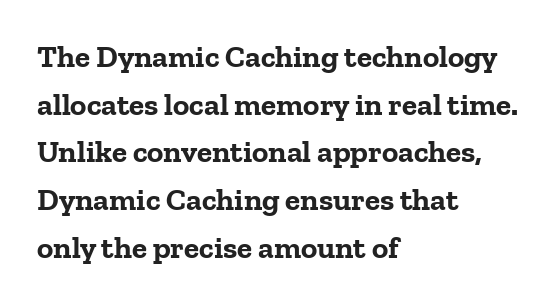
{"serif": "yes", "italic": "no", "bold": "yes", "weight": "bold", "width": "normal", "stroke_contrast": "low", "x_height": "medium", "monospaced": "no", "underline": "no", "align": "left", "line_spacing": "normal", "line_spacing_ratio": 1.54, "letter_spacing": "normal", "letter_spacing_em": 0.0, "glyph_px": 31}
